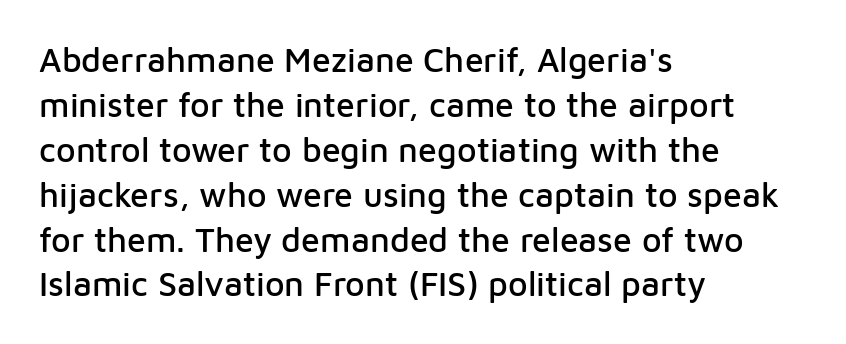
{"serif": "no", "italic": "no", "width": "normal", "stroke_contrast": "low", "x_height": "medium", "monospaced": "no", "underline": "no", "align": "left", "line_spacing": "normal", "line_spacing_ratio": 1.32, "letter_spacing": "normal", "letter_spacing_em": 0.0, "glyph_px": 34}
